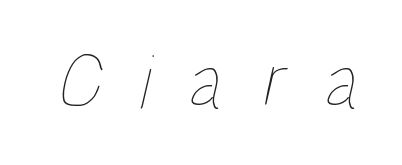
Q: Is the text bold? A: No.
Q: Is the text underlined? A: No.
Q: Is the spacing between letters normal or unusually wide? A: Unusually wide.
Q: Width (condensed, normal, or wide)? A: Condensed.
Q: Stroke contrast? A: Low.
Q: x-height? A: Large.
Q: Monospaced? A: No.
